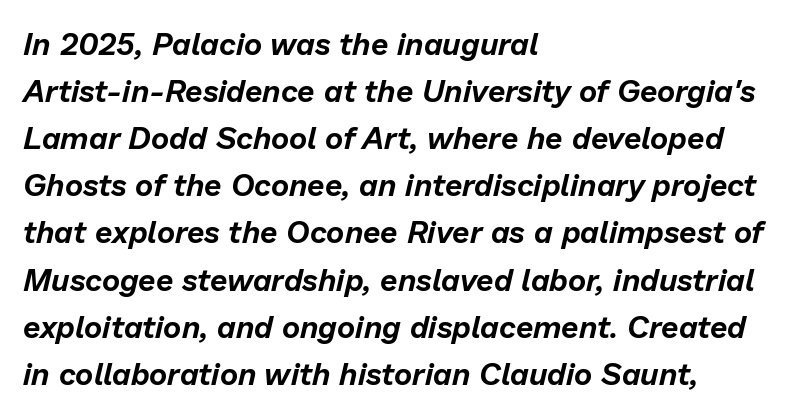
The image shows 31 px text type, italic (leaning right); set left-aligned, normal line spacing (1.52x), normal letter spacing, not underlined; low stroke contrast and a medium x-height.
